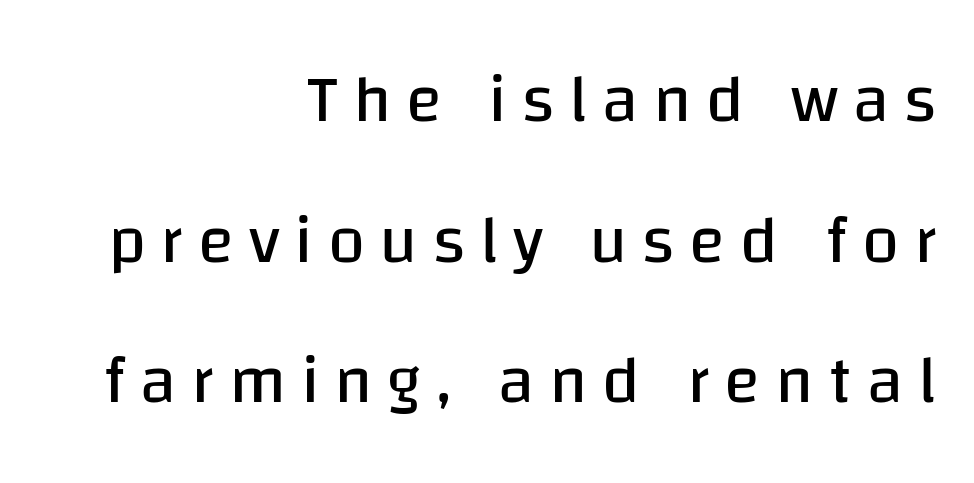
Q: Is the text bold? A: No.
Q: Is the text italic (slanted)? A: No, it is upright.
Q: Is the typeface a serif or a sans-serif typeface? A: Sans-serif.
Q: Is the text underlined? A: No.
Q: How is the paragraph aligned? A: Right-aligned.
Q: Is the spacing between letters normal or unusually wide? A: Unusually wide.
Q: Is the spacing between lines tight, normal or loose? A: Loose.
Q: Width (condensed, normal, or wide)? A: Normal.
Q: Stroke contrast? A: Low.
Q: x-height? A: Large.
Q: Monospaced? A: No.
